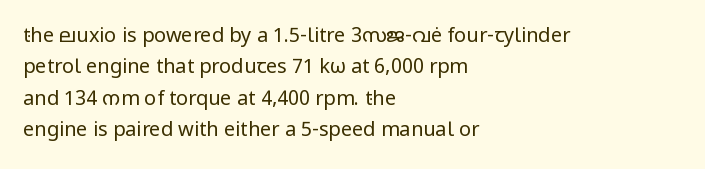
Line spacing here is normal. A typesetter would mark this as roman, not italic. The specimen omits any rule beneath the text block's lines. The rag falls on the right side of this text block. The characters are drawn with everyday or finer stroke widths.
